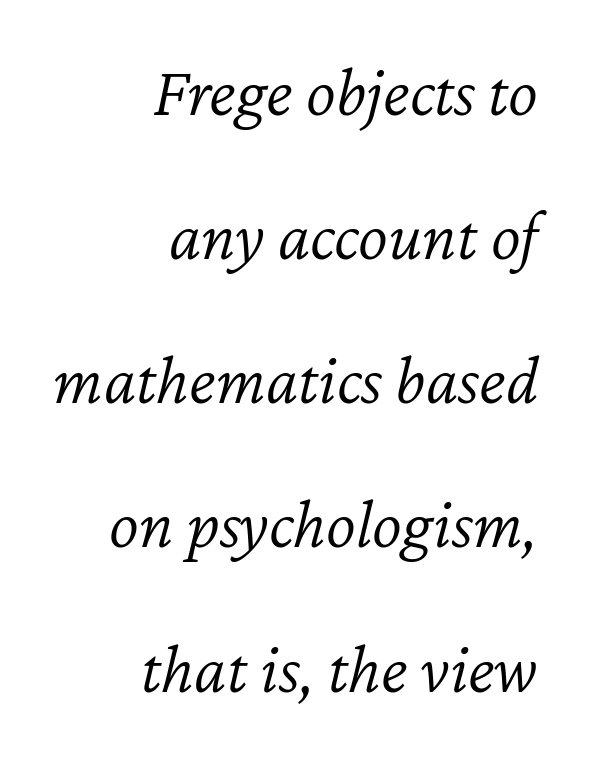
Underlining? Definitely not there. Students, note that the glyphs here touch the page at normal intervals. The rag falls on the left side of this text block. Varying glyph widths throughout — classic text-font behaviour. Leading: increased. The specimen reads as italic at a glance.
